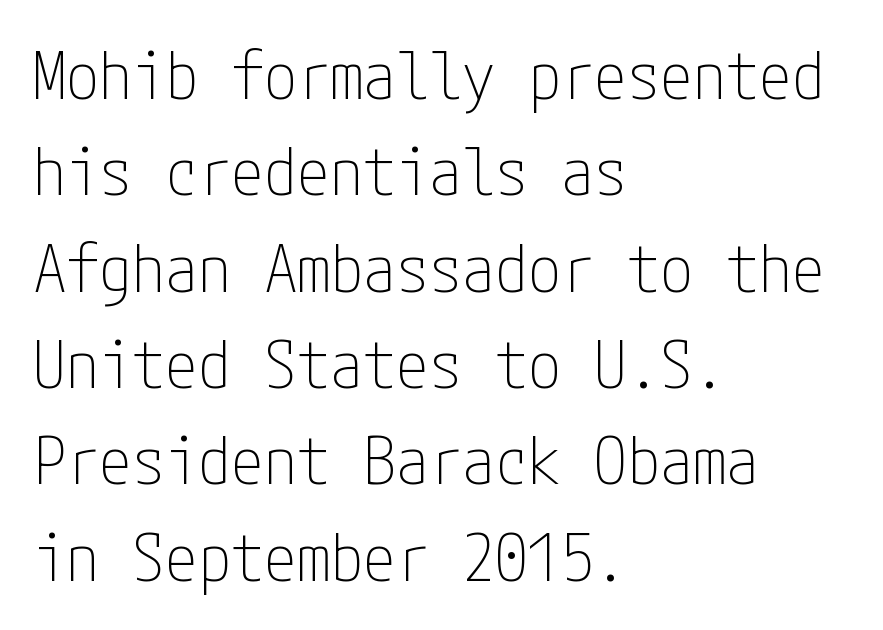
{"serif": "no", "italic": "no", "bold": "no", "weight": "thin", "width": "condensed", "stroke_contrast": "low", "x_height": "medium", "underline": "no", "align": "left", "line_spacing": "normal", "line_spacing_ratio": 1.46, "letter_spacing": "normal", "letter_spacing_em": 0.0, "glyph_px": 66}
